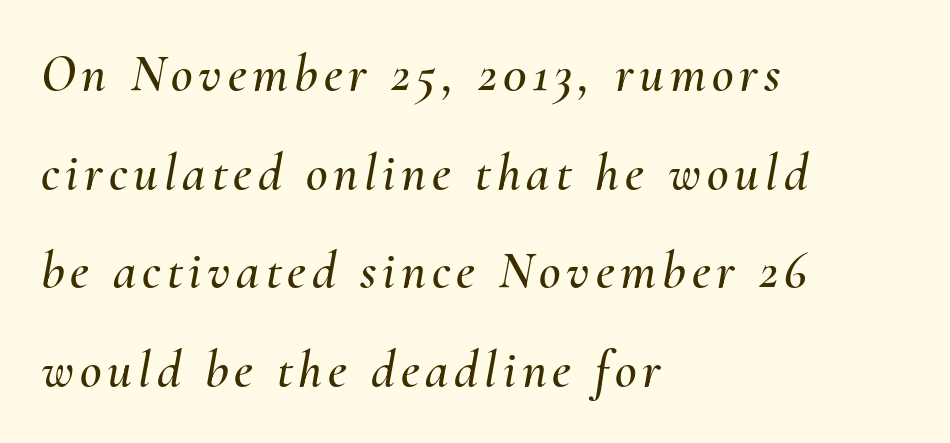
The image shows 53 px text type, italic (leaning right); set left-aligned, line spacing 1.86x, not underlined; medium stroke contrast and a small x-height.
